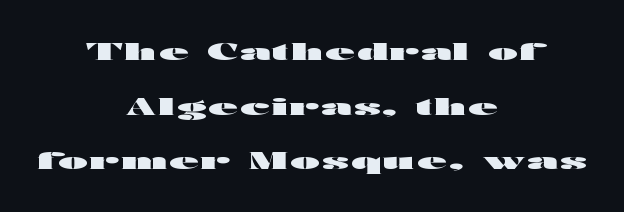
{"italic": "no", "bold": "yes", "underline": "no", "align": "center", "line_spacing": "loose", "line_spacing_ratio": 2.28, "glyph_px": 24}
